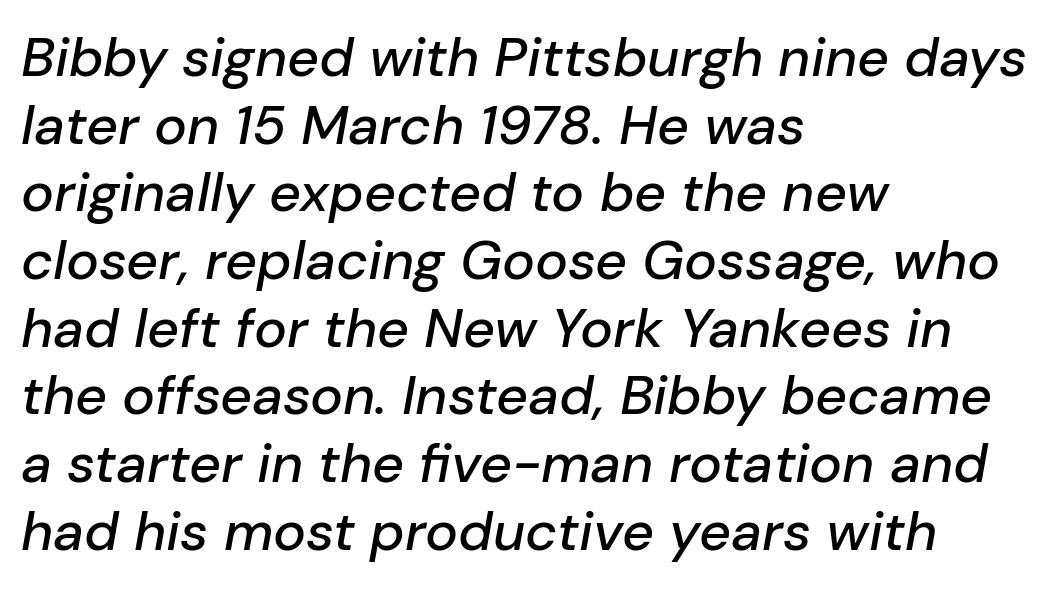
Q: Is the text italic (slanted)? A: Yes, it leans right by about 10 degrees.
Q: Is the text underlined? A: No.
Q: How is the paragraph aligned? A: Left-aligned.
Q: Is the spacing between letters normal or unusually wide? A: Normal.
Q: Width (condensed, normal, or wide)? A: Normal.
Q: Stroke contrast? A: Low.
Q: x-height? A: Medium.
Q: Monospaced? A: No.
